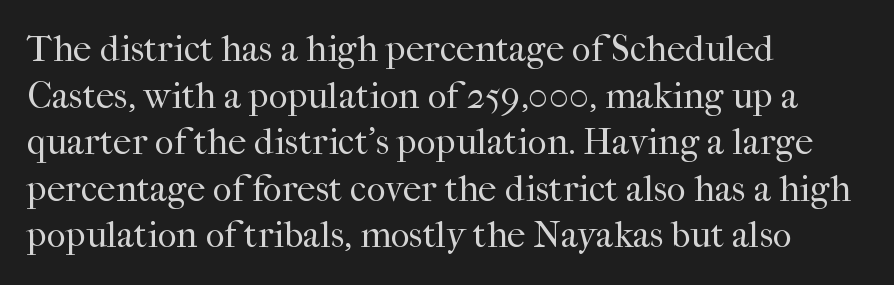
Q: Is the text bold? A: No.
Q: Is the text italic (slanted)? A: No, it is upright.
Q: Is the typeface a serif or a sans-serif typeface? A: Serif.
Q: Is the text underlined? A: No.
Q: How is the paragraph aligned? A: Left-aligned.
Q: Is the spacing between letters normal or unusually wide? A: Normal.
Q: Is the spacing between lines tight, normal or loose? A: Normal.
Q: Width (condensed, normal, or wide)? A: Normal.
Q: Stroke contrast? A: High.
Q: x-height? A: Medium.
Q: Monospaced? A: No.
